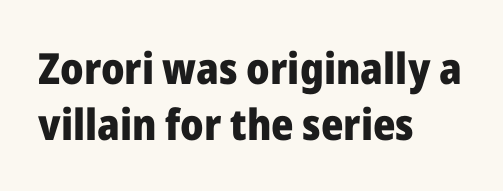
The image shows 43 px heavy sans-serif type, upright; set left-aligned, normal line spacing (1.3x), normal letter spacing, not underlined; low stroke contrast and a medium x-height.
